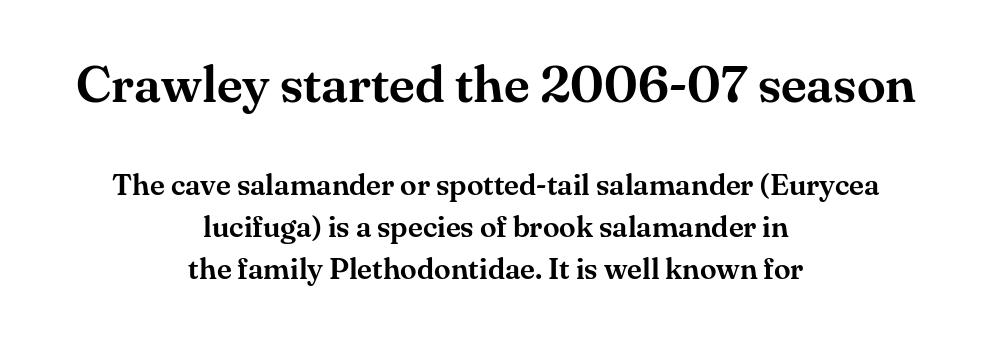
The image shows 52 px serif type, upright; set centered, normal line spacing (1.4x), normal letter spacing, not underlined; the first (top) block is 1.73x larger; medium stroke contrast and a small x-height.
